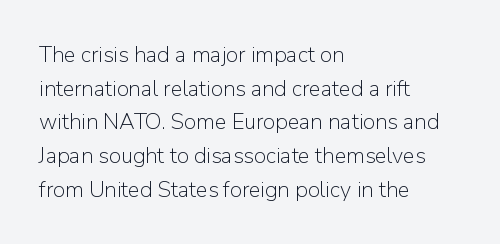
{"italic": "no", "bold": "no", "underline": "no", "align": "left", "line_spacing": "normal", "line_spacing_ratio": 1.53, "letter_spacing": "normal", "letter_spacing_em": 0.0, "glyph_px": 22}
